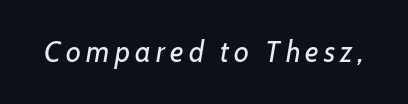
The rendering applies a slant to the glyphs. The passage shown is not bold in any degree. These lines are rendered in a variable-pitch font. Check the space under the baseline: it is left empty.
